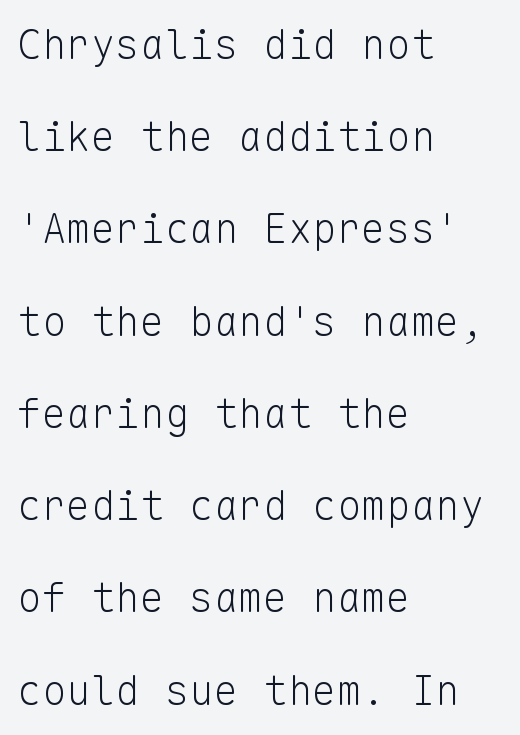
The image shows 41 px light sans-serif type, upright, monospaced; set left-aligned, loose line spacing (2.25x), normal letter spacing, not underlined; low stroke contrast and a medium x-height.
